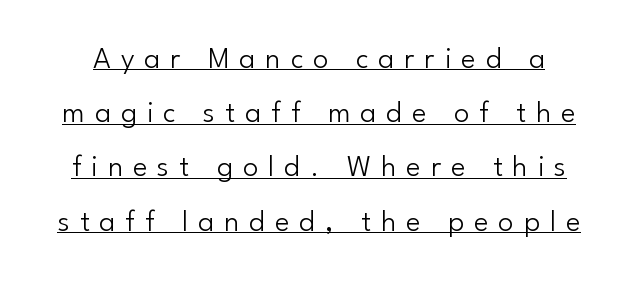
The image shows 31 px light sans-serif type, upright; set line spacing 1.75x, unusually wide letter spacing (+0.32 em), underlined; low stroke contrast and a small x-height.
